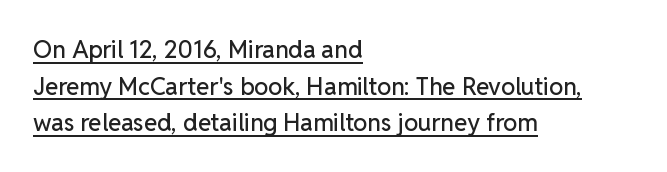
Q: Is the text italic (slanted)? A: No, it is upright.
Q: Is the text underlined? A: Yes.
Q: How is the paragraph aligned? A: Left-aligned.
Q: Is the spacing between letters normal or unusually wide? A: Normal.
Q: Is the spacing between lines tight, normal or loose? A: Normal.
